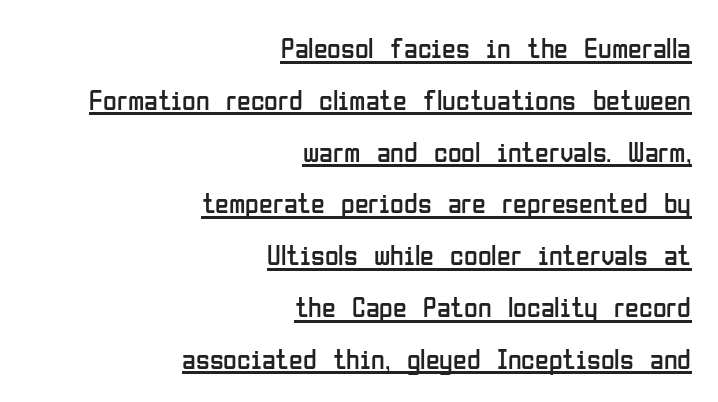
The ragged edge is on the left, which tells us the setting is flush right. Are there feet on the stems? There aren't — it's a sans. A roman cut, with each character standing at attention. Letters have the restrained weight of plain body copy at most. Between one letter and the next there's only the usual sliver of space.
